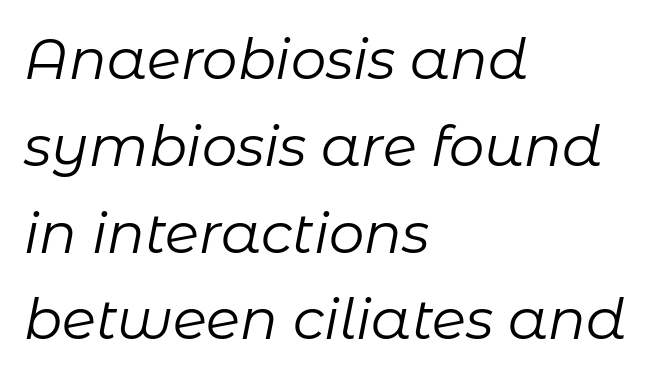
The image shows 56 px regular-weight type, italic (leaning right); set left-aligned, normal line spacing (1.55x), normal letter spacing, not underlined; low stroke contrast and a medium x-height.
